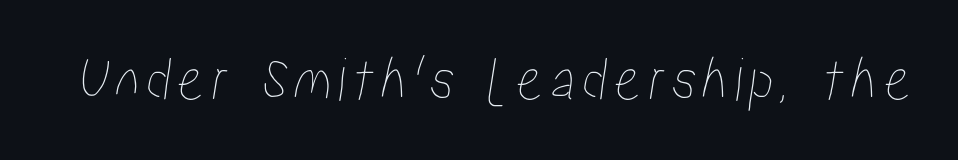
{"width": "condensed", "stroke_contrast": "low", "x_height": "medium", "monospaced": "no", "underline": "no", "glyph_px": 63}
